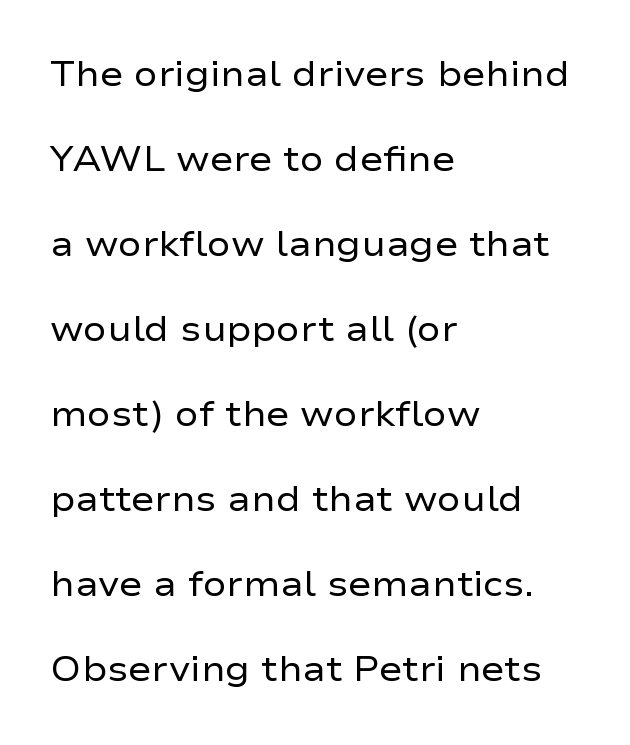
The gaps between neighbouring characters are ordinary and unremarkable. Stems here are at most as thick as an everyday book face. Glance below the letters and you will spot only blank space. Typeset ragged right — the left edge is the straight one. Quick note: interline space is abundant. I'd call this a sans setting — the letters go barefoot.
